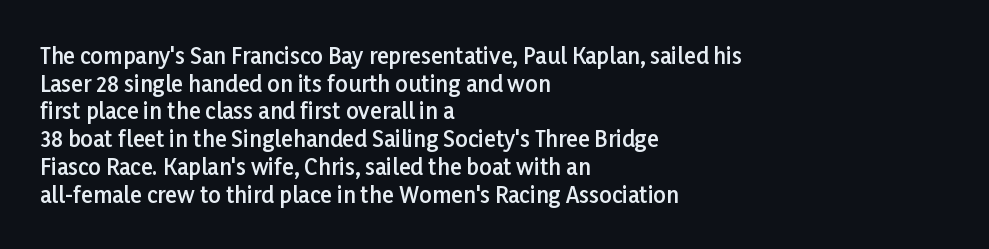
{"italic": "no", "bold": "semi", "underline": "no", "align": "left", "line_spacing": "normal", "line_spacing_ratio": 1.26, "letter_spacing": "normal", "letter_spacing_em": 0.0, "glyph_px": 22}
